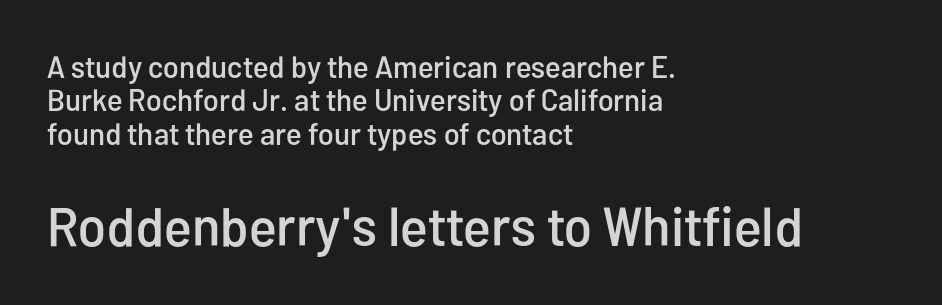
The image shows 55 px condensed sans-serif type, upright; set left-aligned, tight line spacing (1.08x), normal letter spacing, not underlined; the second (bottom) block is 1.77x larger; low stroke contrast and a medium x-height.
